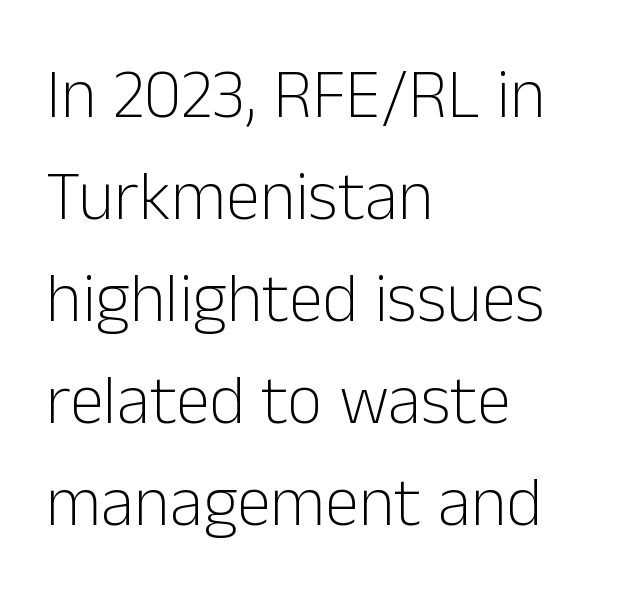
{"serif": "no", "italic": "no", "bold": "no", "weight": "light", "width": "normal", "stroke_contrast": "low", "x_height": "medium", "monospaced": "no", "underline": "no", "align": "left", "line_spacing": "normal", "line_spacing_ratio": 1.48, "letter_spacing": "normal", "letter_spacing_em": 0.0, "glyph_px": 69}
